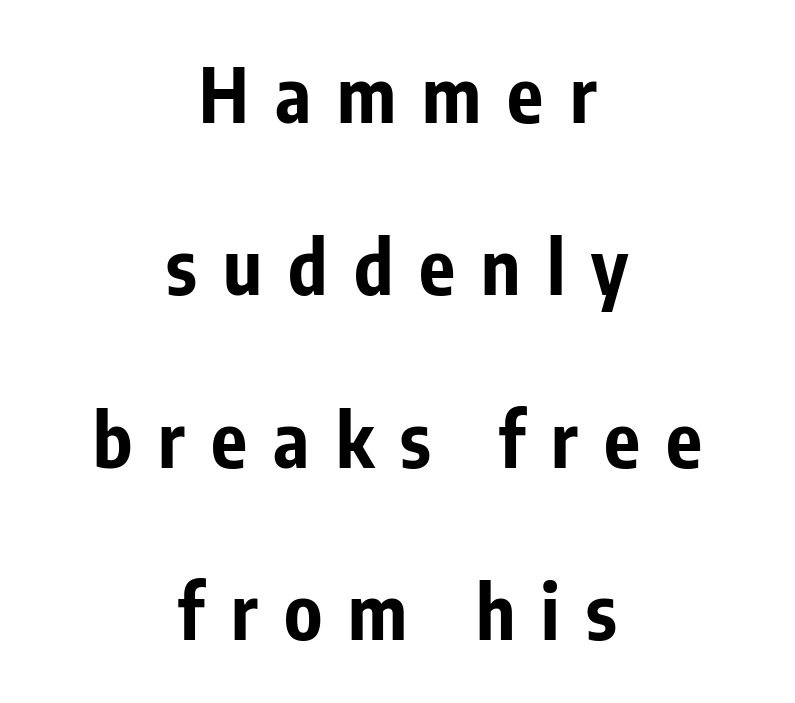
{"serif": "no", "italic": "no", "bold": "yes", "weight": "bold", "width": "condensed", "stroke_contrast": "low", "x_height": "medium", "monospaced": "no", "underline": "no", "align": "center", "line_spacing": "loose", "line_spacing_ratio": 2.3, "letter_spacing": "wide", "letter_spacing_em": 0.35, "glyph_px": 75}
